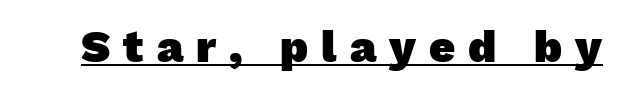
{"serif": "no", "bold": "yes", "weight": "heavy", "width": "normal", "stroke_contrast": "low", "x_height": "medium", "monospaced": "no", "underline": "yes", "letter_spacing": "wide", "letter_spacing_em": 0.29, "glyph_px": 45}
